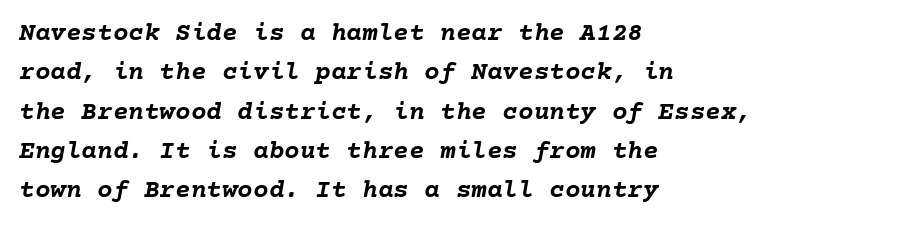
{"italic": "yes", "lean": "right", "slant_degrees": 10, "bold": "yes", "underline": "no", "align": "left", "line_spacing": "normal", "line_spacing_ratio": 1.51, "letter_spacing": "normal", "letter_spacing_em": 0.0, "glyph_px": 26}
